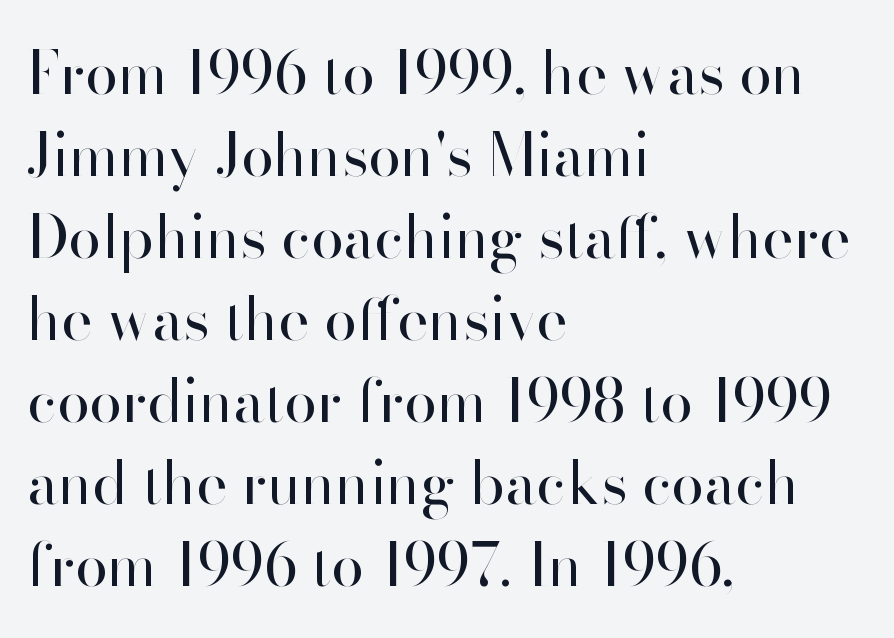
The face used here is a sans, in the tradition of grotesques and geometrics. The compositor pushed each line to the left boundary. Every character sits straight up, as roman type does. Is this a heavy cut? Hardly; it is regular or lighter. These lines are rendered in a variable-pitch font.
